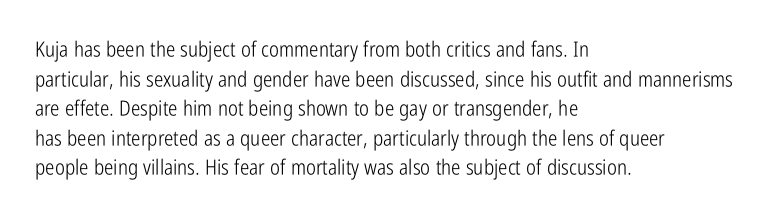
Q: Is the text bold? A: No.
Q: Is the text italic (slanted)? A: No, it is upright.
Q: Is the text underlined? A: No.
Q: How is the paragraph aligned? A: Left-aligned.
Q: Is the spacing between letters normal or unusually wide? A: Normal.
Q: Is the spacing between lines tight, normal or loose? A: Normal.
